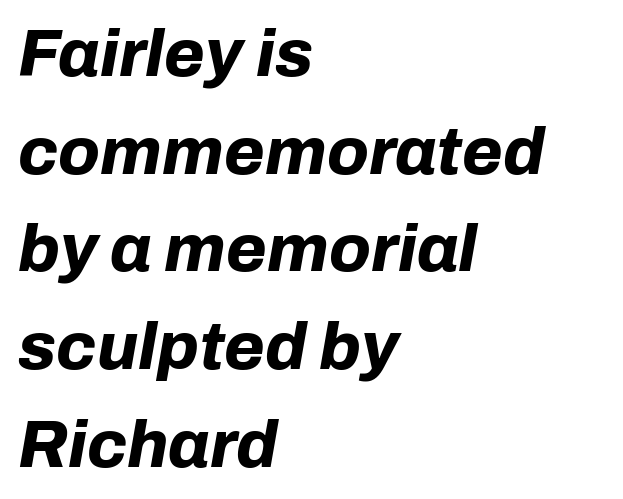
{"italic": "yes", "lean": "right", "slant_degrees": 10, "bold": "yes", "weight": "bold", "width": "normal", "stroke_contrast": "low", "x_height": "medium", "monospaced": "no", "underline": "no", "align": "left", "line_spacing": "normal", "line_spacing_ratio": 1.48, "letter_spacing": "normal", "letter_spacing_em": 0.0, "glyph_px": 66}
